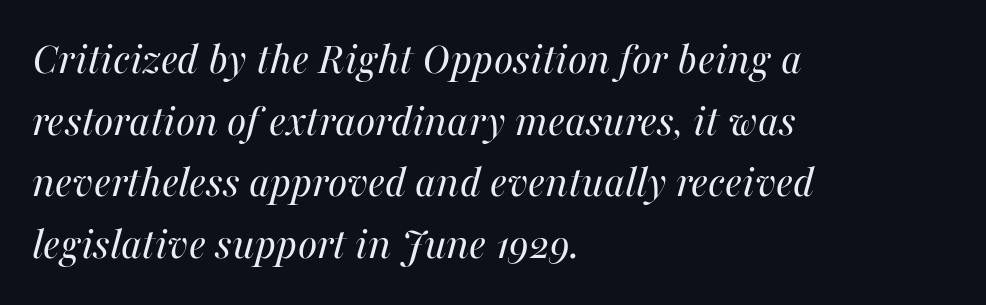
Q: Is the text bold? A: No.
Q: Is the text italic (slanted)? A: Yes, it leans right by about 16 degrees.
Q: Is the text underlined? A: No.
Q: How is the paragraph aligned? A: Left-aligned.
Q: Is the spacing between letters normal or unusually wide? A: Normal.
Q: Is the spacing between lines tight, normal or loose? A: Normal.
Q: Width (condensed, normal, or wide)? A: Normal.
Q: Stroke contrast? A: Medium.
Q: x-height? A: Medium.
Q: Monospaced? A: No.
